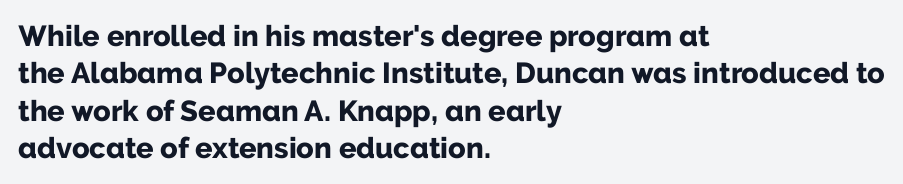
The image shows 29 px bold sans-serif type, upright; set left-aligned, normal line spacing (1.29x), normal letter spacing, not underlined; low stroke contrast and a medium x-height.
